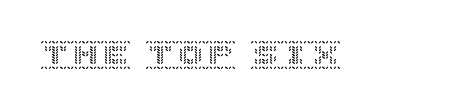
Q: Is the text italic (slanted)? A: No, it is upright.
Q: Is the text underlined? A: No.
Q: Is the spacing between letters normal or unusually wide? A: Normal.
Q: Width (condensed, normal, or wide)? A: Normal.
Q: x-height? A: Large.
